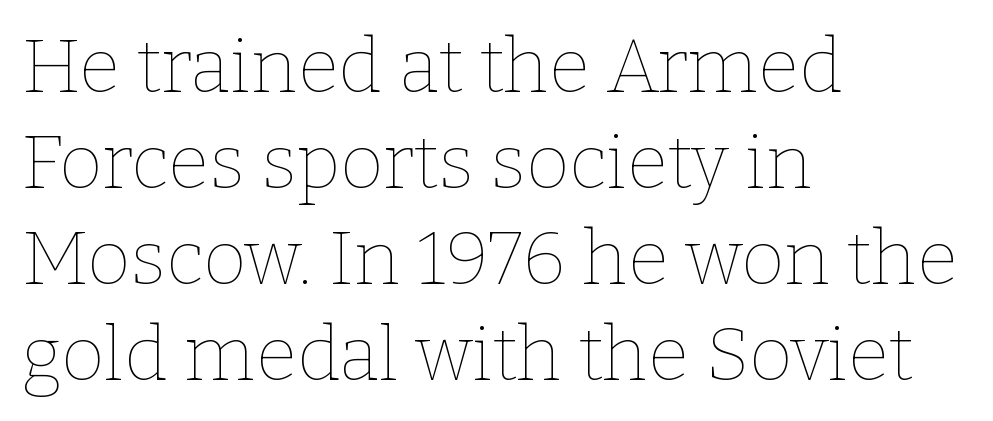
{"italic": "no", "bold": "no", "weight": "thin", "width": "normal", "stroke_contrast": "low", "x_height": "medium", "monospaced": "no", "underline": "no", "align": "left", "line_spacing": "normal", "line_spacing_ratio": 1.28, "letter_spacing": "normal", "letter_spacing_em": 0.0, "glyph_px": 75}
